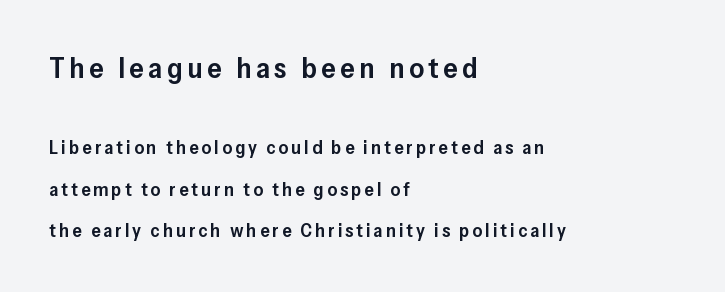
Bold? Not quite — semibold, heavier than regular but stopping short. Does the copy run flush right? No — it runs flush left. Do the characters align in a grid? No, the font is proportional. Of the two passages, the one on top uses the larger point size.
